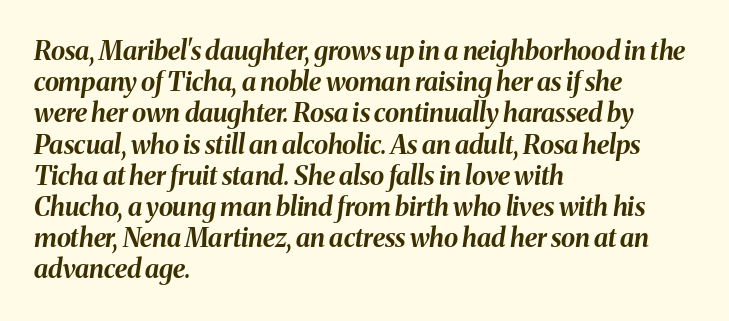
The image shows 26 px bold type, italic (leaning right); set left-aligned, line spacing 1.2x, normal letter spacing, not underlined.
